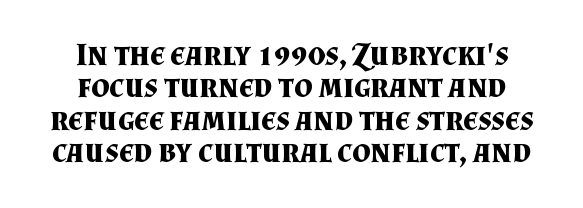
The image shows 32 px bold serif type, upright; set centered, tight line spacing (1.01x), normal letter spacing, not underlined; medium stroke contrast and a small x-height.
